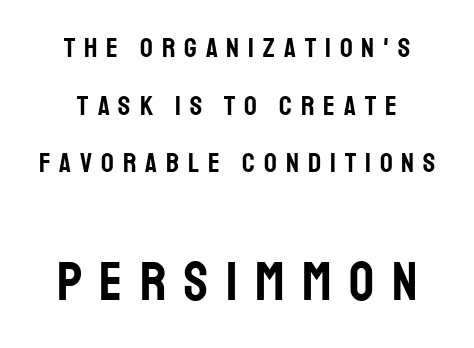
Q: Is the text italic (slanted)? A: No, it is upright.
Q: Is the typeface a serif or a sans-serif typeface? A: Sans-serif.
Q: Is the text underlined? A: No.
Q: How is the paragraph aligned? A: Centered.
Q: Is the spacing between letters normal or unusually wide? A: Unusually wide.
Q: Is the spacing between lines tight, normal or loose? A: Loose.
Q: Which block of text is set in a larger size, the first (top) or the second (bottom)? A: The second (bottom) one.
Q: Width (condensed, normal, or wide)? A: Condensed.
Q: Stroke contrast? A: Low.
Q: x-height? A: Large.
Q: Monospaced? A: No.
